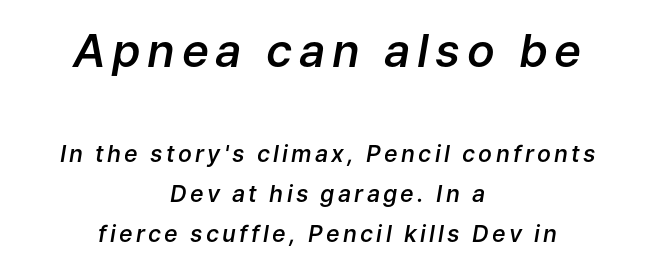
The image shows 46 px semibold type, italic (leaning right); set centered, line spacing 1.74x, not underlined; the first (top) block is 2.0x larger; low stroke contrast and a medium x-height.
